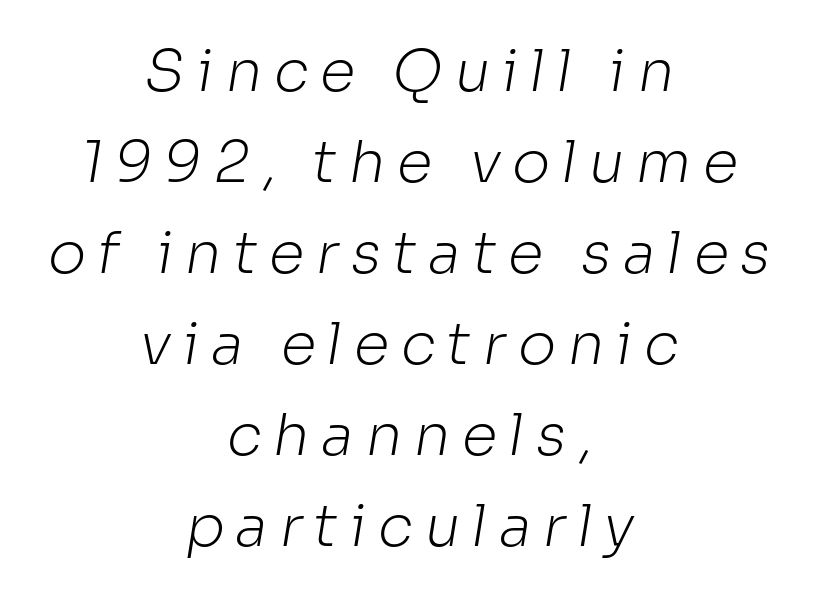
Caption: face not bold, strokes unweighted. Character widths vary here, with narrow letters taking less room than wide ones. The text was rendered using a sans face with plain stroke endings. Quick note: interline space is typical. Centered paragraph, ragged on both sides. There is plenty of visible air inserted between adjacent glyphs.
